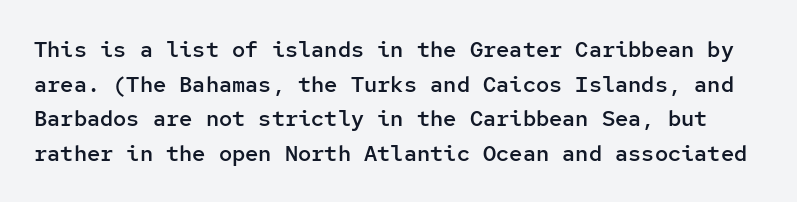
{"italic": "no", "bold": "semi", "underline": "no", "line_spacing": "normal", "line_spacing_ratio": 1.57, "letter_spacing": "normal", "letter_spacing_em": 0.0, "glyph_px": 22}
